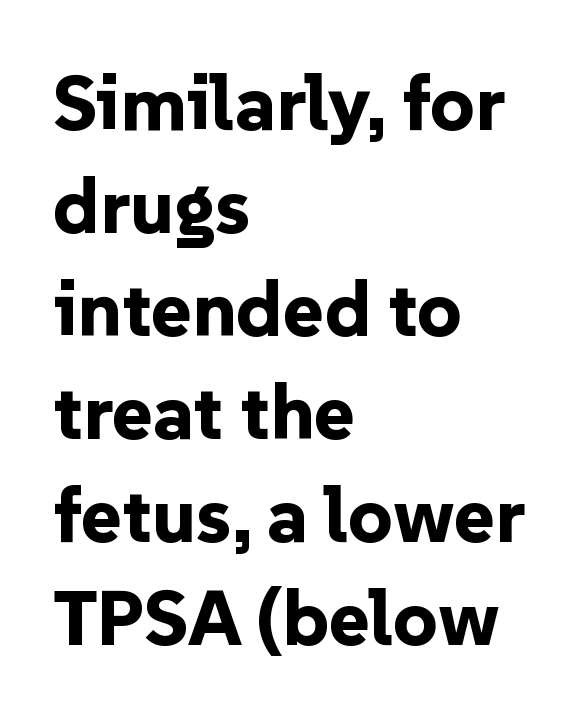
Q: Is the text bold? A: Yes.
Q: Is the text italic (slanted)? A: No, it is upright.
Q: Is the typeface a serif or a sans-serif typeface? A: Sans-serif.
Q: Is the text underlined? A: No.
Q: How is the paragraph aligned? A: Left-aligned.
Q: Is the spacing between letters normal or unusually wide? A: Normal.
Q: Is the spacing between lines tight, normal or loose? A: Normal.
Q: Width (condensed, normal, or wide)? A: Normal.
Q: Stroke contrast? A: Low.
Q: x-height? A: Medium.
Q: Monospaced? A: No.
